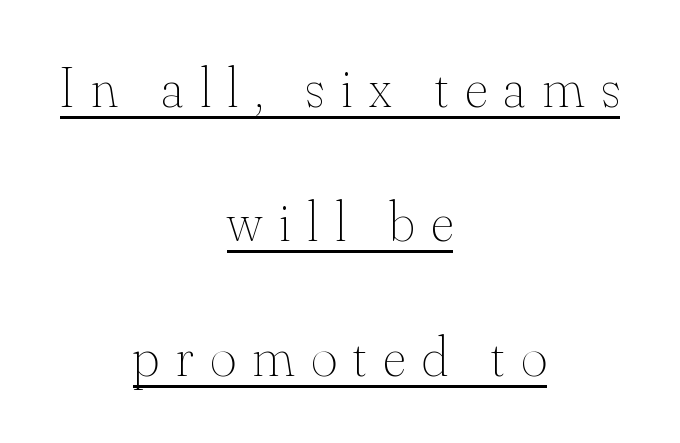
Q: Is the text bold? A: No.
Q: Is the text italic (slanted)? A: No, it is upright.
Q: Is the text underlined? A: Yes.
Q: How is the paragraph aligned? A: Centered.
Q: Is the spacing between letters normal or unusually wide? A: Unusually wide.
Q: Is the spacing between lines tight, normal or loose? A: Loose.
Q: Width (condensed, normal, or wide)? A: Normal.
Q: Stroke contrast? A: Medium.
Q: x-height? A: Small.
Q: Monospaced? A: No.
